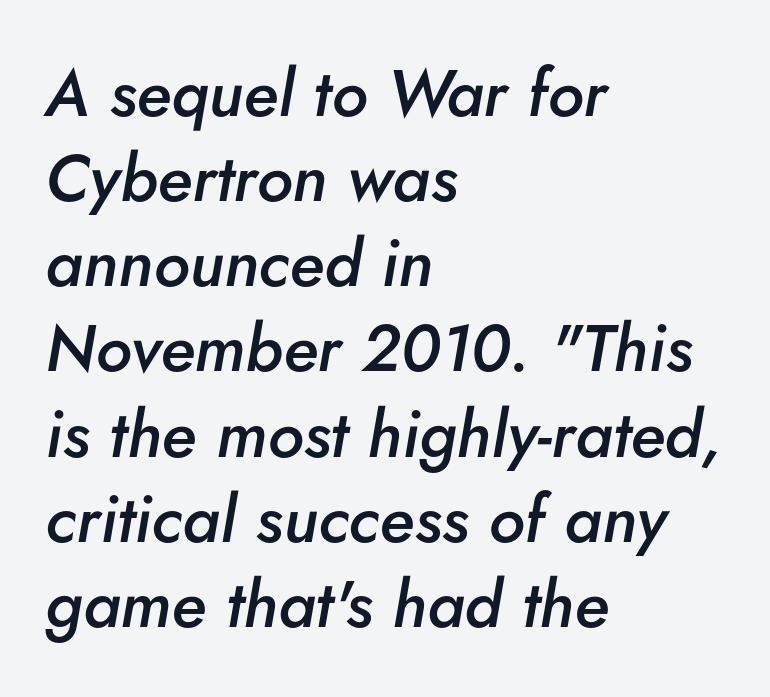
{"italic": "yes", "lean": "right", "slant_degrees": 5, "bold": "semi", "weight": "semibold", "width": "normal", "stroke_contrast": "low", "x_height": "small", "monospaced": "no", "underline": "no", "align": "left", "line_spacing": "normal", "line_spacing_ratio": 1.29, "letter_spacing": "normal", "letter_spacing_em": 0.0, "glyph_px": 66}
